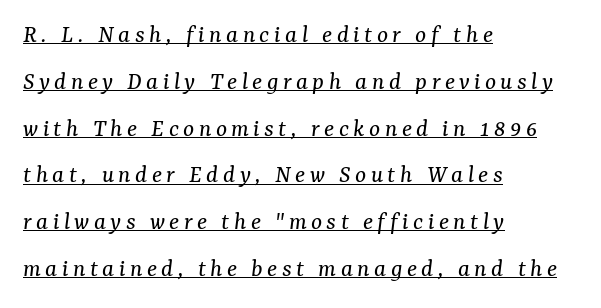
The image shows 26 px text type, italic (leaning right); set left-aligned, line spacing 1.8x, underlined.
